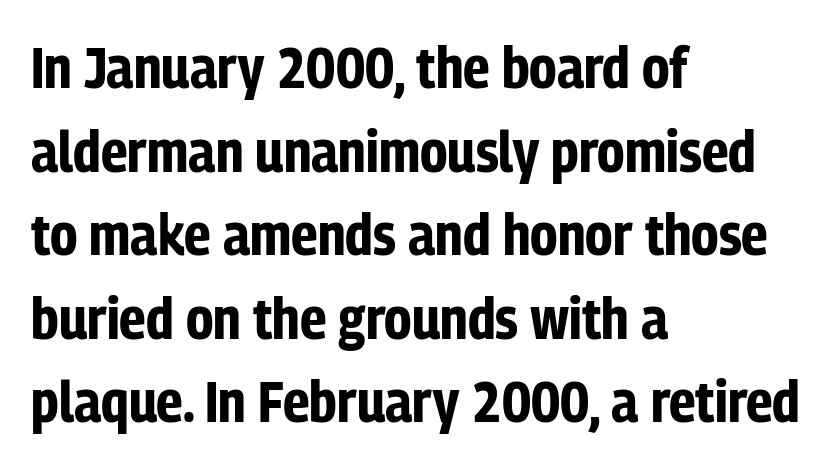
How are the letters spaced? Ordinarily, with no added tracking. Grotesque or geometric, the face here clearly has no serifs. If you measured baseline to baseline, you'd find a middling distance. Does the lettering tilt? It doesn't — this is upright. The passage is arranged the way most books set body copy — flush left.
